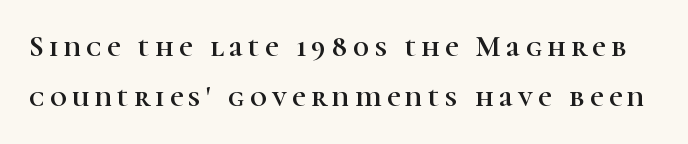
{"serif": "yes", "italic": "no", "width": "normal", "stroke_contrast": "high", "x_height": "medium", "monospaced": "no", "underline": "no", "line_spacing_ratio": 1.71, "glyph_px": 29}
